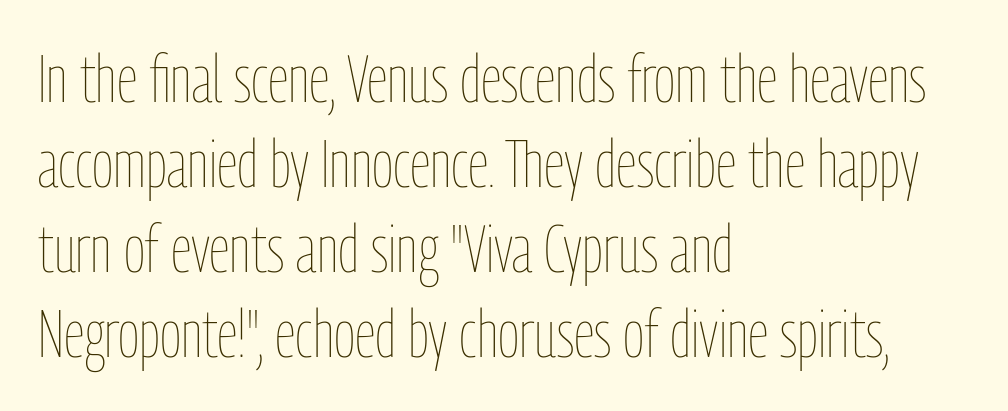
Q: Is the text bold? A: No.
Q: Is the text italic (slanted)? A: No, it is upright.
Q: Is the text underlined? A: No.
Q: How is the paragraph aligned? A: Left-aligned.
Q: Is the spacing between letters normal or unusually wide? A: Normal.
Q: Is the spacing between lines tight, normal or loose? A: Normal.
Q: Width (condensed, normal, or wide)? A: Condensed.
Q: Stroke contrast? A: Low.
Q: x-height? A: Medium.
Q: Monospaced? A: No.
